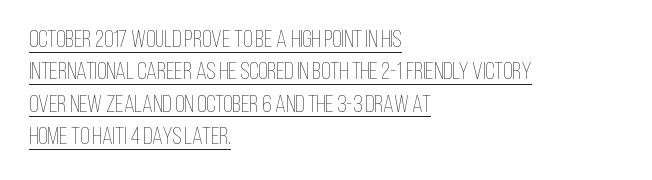
{"italic": "no", "bold": "no", "underline": "yes", "align": "left", "line_spacing": "normal", "line_spacing_ratio": 1.35, "letter_spacing": "normal", "letter_spacing_em": 0.0, "glyph_px": 24}
